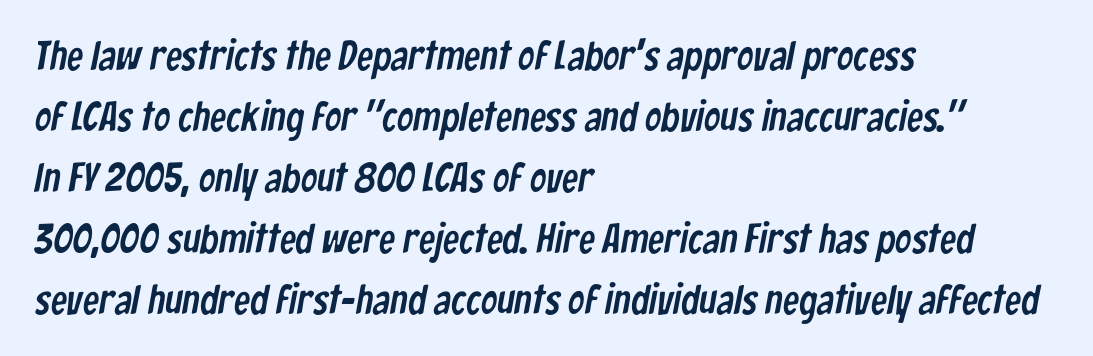
The image shows 41 px condensed sans-serif type; set left-aligned, normal line spacing (1.49x), normal letter spacing, not underlined; low stroke contrast and a medium x-height.
